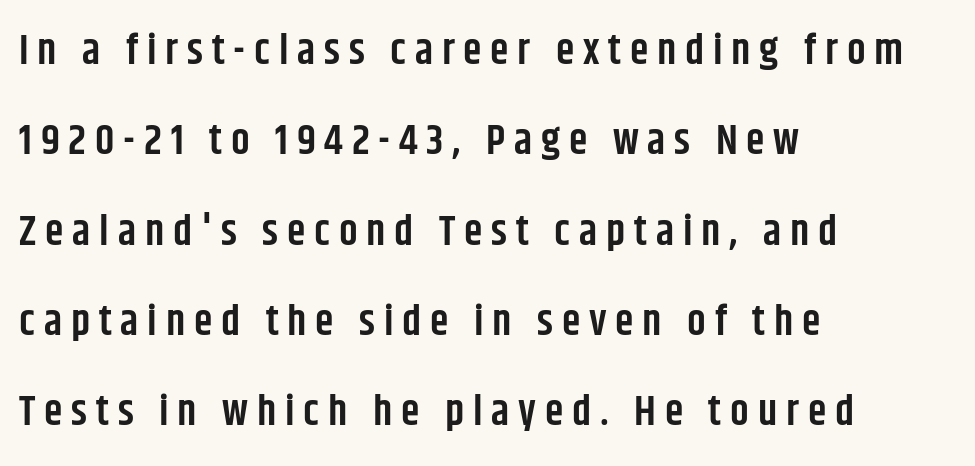
The lines are spread far apart with generous leading. In terms of posture, this sample is upright. Loose tracking; the words dissolve into strings of separated letters. Reading down the block, your eye returns to a fixed left position each line.
